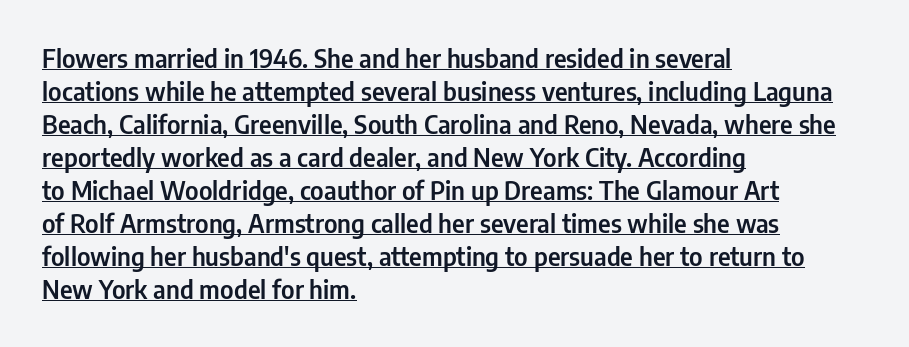
{"italic": "no", "underline": "yes", "align": "left", "line_spacing": "normal", "line_spacing_ratio": 1.32, "letter_spacing": "normal", "letter_spacing_em": 0.0, "glyph_px": 25}
